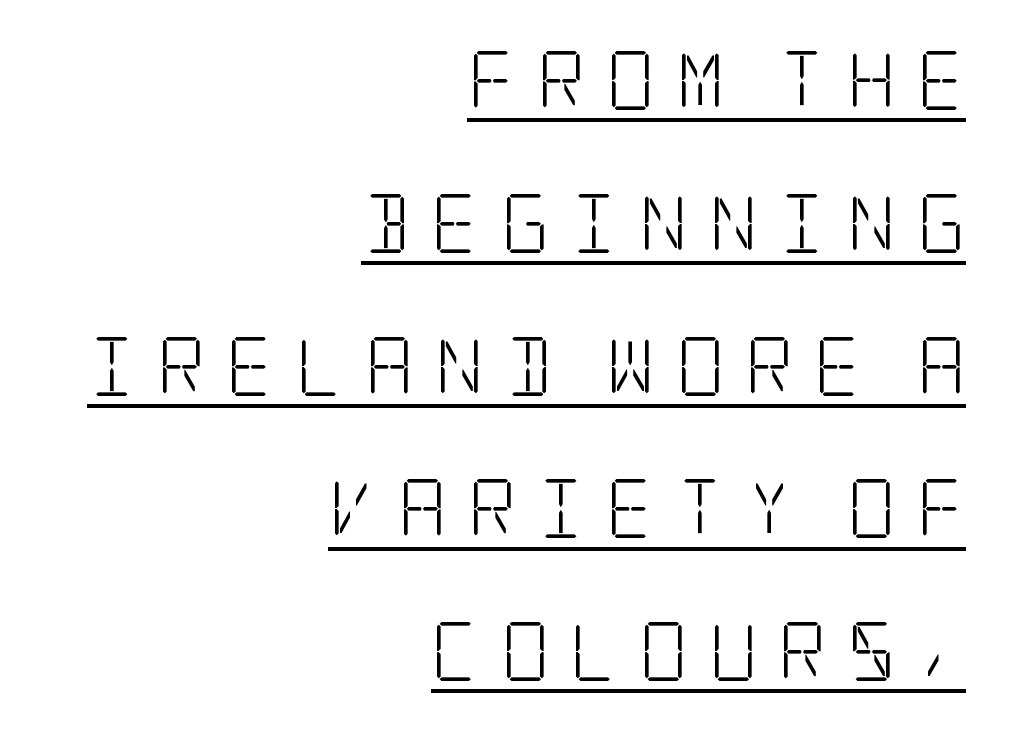
The image shows 59 px light, condensed serif type, upright; set right-aligned, loose line spacing (2.42x), unusually wide letter spacing (+0.36 em), underlined; low stroke contrast and a large x-height.
